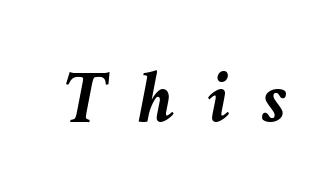
Q: Is the text bold? A: Yes.
Q: Is the text italic (slanted)? A: Yes, it leans right by about 11 degrees.
Q: Is the text underlined? A: No.
Q: Is the spacing between letters normal or unusually wide? A: Unusually wide.
Q: Width (condensed, normal, or wide)? A: Normal.
Q: Stroke contrast? A: Low.
Q: x-height? A: Medium.
Q: Monospaced? A: No.
